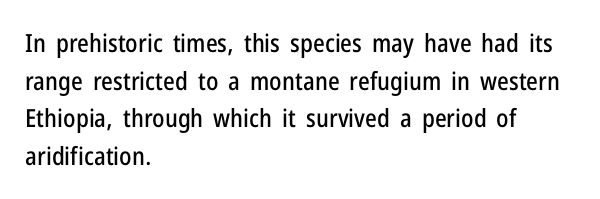
Q: Is the text italic (slanted)? A: No, it is upright.
Q: Is the text underlined? A: No.
Q: How is the paragraph aligned? A: Left-aligned.
Q: Is the spacing between letters normal or unusually wide? A: Normal.
Q: Is the spacing between lines tight, normal or loose? A: Normal.
